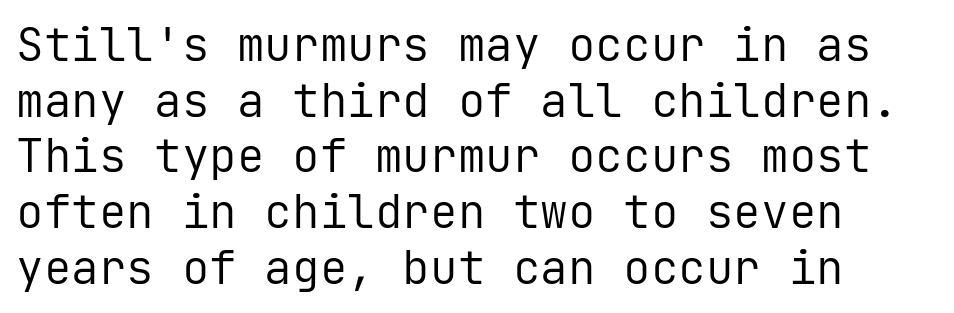
{"serif": "no", "italic": "no", "bold": "no", "weight": "regular", "width": "normal", "stroke_contrast": "low", "x_height": "medium", "monospaced": "yes", "underline": "no", "align": "left", "line_spacing_ratio": 1.21, "letter_spacing": "normal", "letter_spacing_em": 0.0, "glyph_px": 46}
